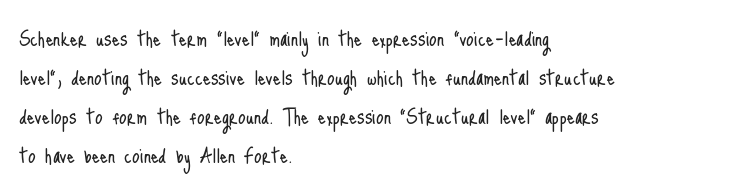
{"italic": "no", "bold": "no", "underline": "no", "align": "left", "line_spacing": "normal", "line_spacing_ratio": 1.56, "letter_spacing": "normal", "letter_spacing_em": 0.0, "glyph_px": 25}
